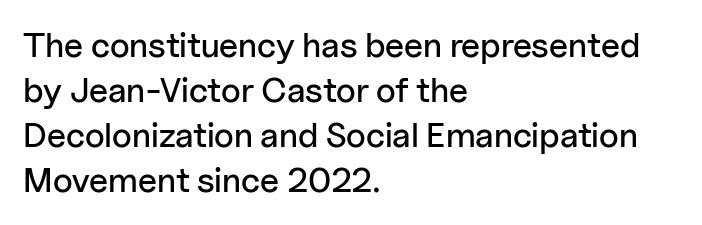
Every character sits straight up, as roman type does. The text block is weighted toward the left margin, trailing off unevenly rightward. The typeface chosen for these lines omits serifs. Underlining? Definitely not there.
